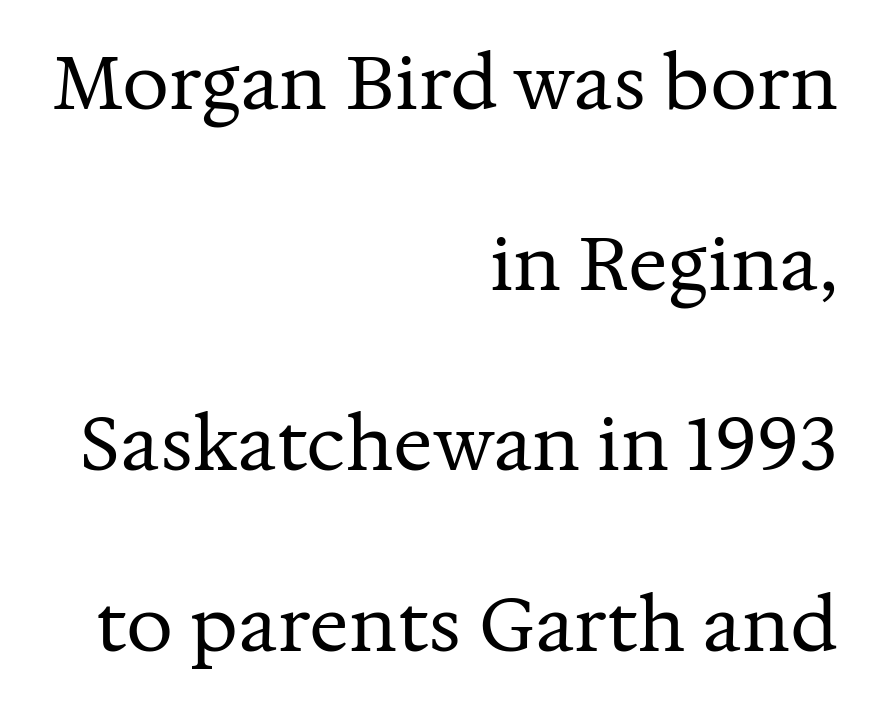
{"serif": "yes", "italic": "no", "bold": "no", "weight": "regular", "width": "normal", "stroke_contrast": "medium", "x_height": "medium", "monospaced": "no", "underline": "no", "align": "right", "line_spacing": "loose", "line_spacing_ratio": 2.44, "letter_spacing": "normal", "letter_spacing_em": 0.0, "glyph_px": 74}
